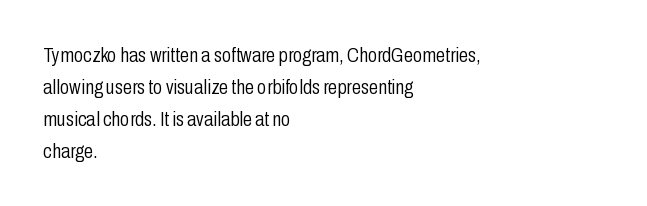
Q: Is the text bold? A: No.
Q: Is the text italic (slanted)? A: No, it is upright.
Q: Is the text underlined? A: No.
Q: How is the paragraph aligned? A: Left-aligned.
Q: Is the spacing between letters normal or unusually wide? A: Normal.
Q: Is the spacing between lines tight, normal or loose? A: Normal.
